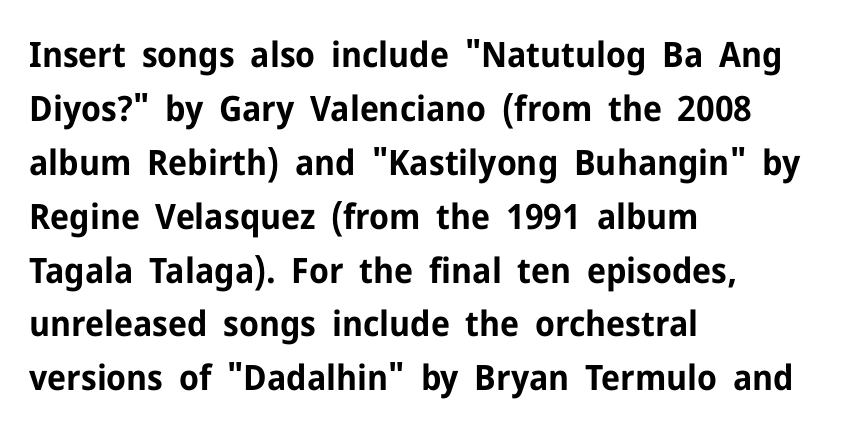
The image shows 35 px bold sans-serif type, upright; set left-aligned, normal line spacing (1.54x), normal letter spacing, not underlined; low stroke contrast and a medium x-height.
